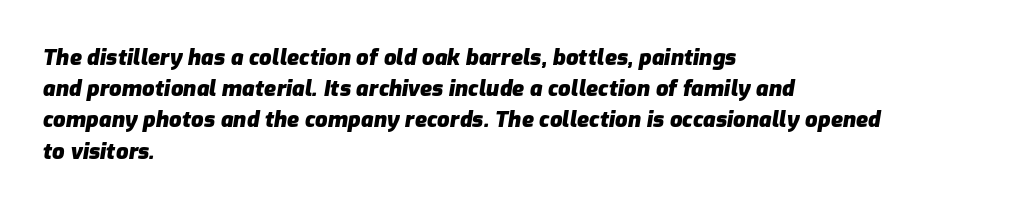
This block has exactly the height ordinary leading produces. Italic: yes, the glyphs are oblique. Heft: maximum for text — a bold. Spacing between characters is what you'd get straight out of the box. Unmarked baselines from the first word to the last. The paragraph shown leans on its left margin.
